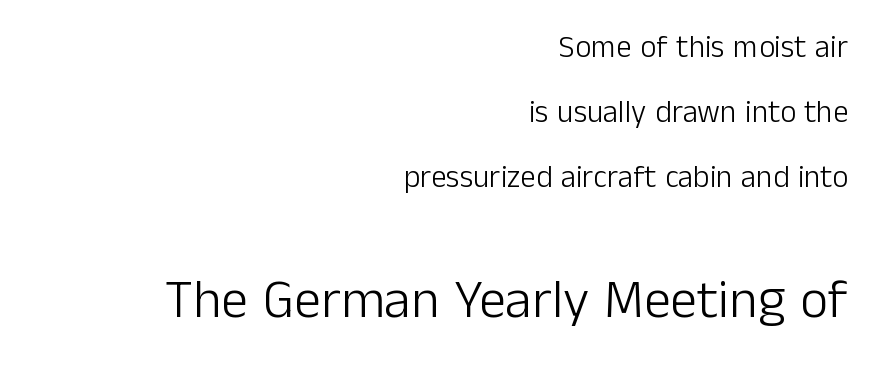
The image shows 54 px light sans-serif type, upright; set right-aligned, loose line spacing (2.1x), normal letter spacing, not underlined; the second (bottom) block is 1.74x larger; low stroke contrast and a medium x-height.
